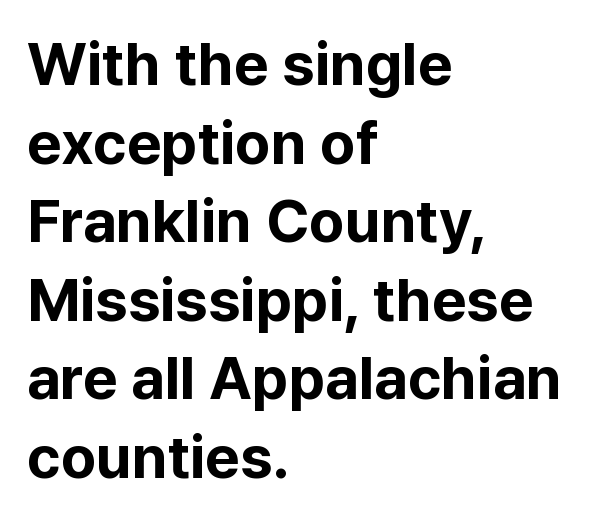
Q: Is the text bold? A: Yes.
Q: Is the text italic (slanted)? A: No, it is upright.
Q: Is the typeface a serif or a sans-serif typeface? A: Sans-serif.
Q: Is the text underlined? A: No.
Q: How is the paragraph aligned? A: Left-aligned.
Q: Is the spacing between letters normal or unusually wide? A: Normal.
Q: Is the spacing between lines tight, normal or loose? A: Normal.
Q: Width (condensed, normal, or wide)? A: Normal.
Q: Stroke contrast? A: Low.
Q: x-height? A: Medium.
Q: Monospaced? A: No.
